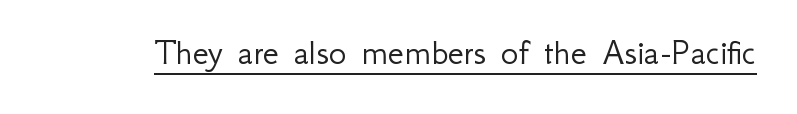
The image shows 37 px light sans-serif type, upright; set normal letter spacing, underlined; low stroke contrast and a small x-height.
